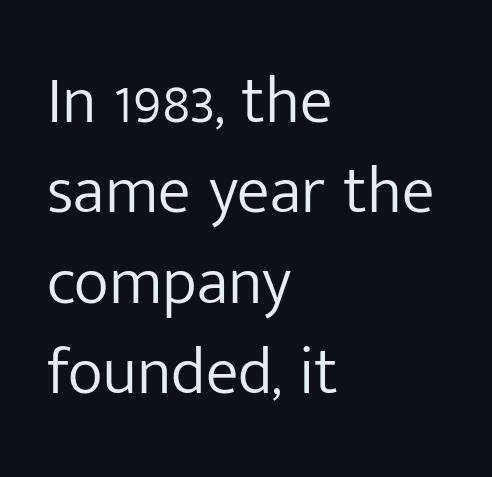
{"serif": "no", "italic": "no", "bold": "no", "weight": "light", "width": "normal", "stroke_contrast": "low", "x_height": "medium", "monospaced": "no", "underline": "no", "align": "left", "line_spacing": "normal", "line_spacing_ratio": 1.37, "letter_spacing": "normal", "letter_spacing_em": 0.0, "glyph_px": 66}
